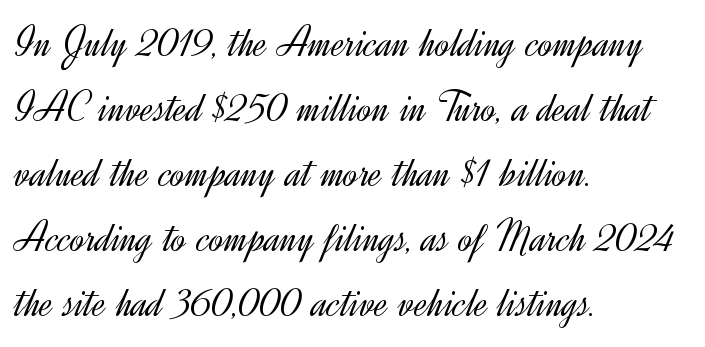
The image shows 44 px light sans-serif type; set left-aligned, normal line spacing (1.48x), normal letter spacing, not underlined; a small x-height.
